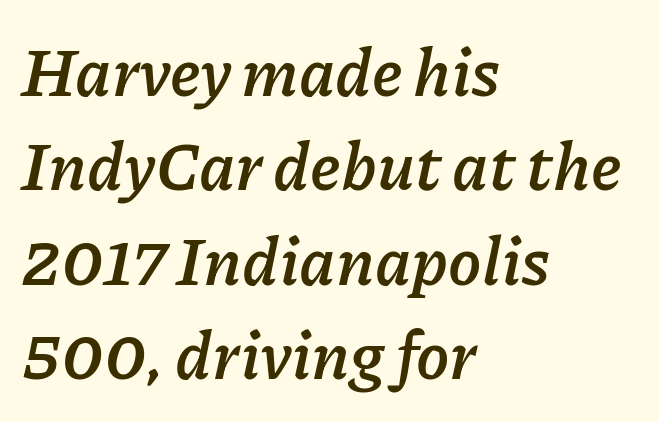
Has an underline been added? It has not. Set as a true bold cut, around the 700 mark. The rendering applies a slant to the glyphs. This rendering leaves character spacing at its baseline value. Is this a fixed-width face? No — the glyphs have proportional, varying widths. Casual observation: everything's shoved over to the left.
